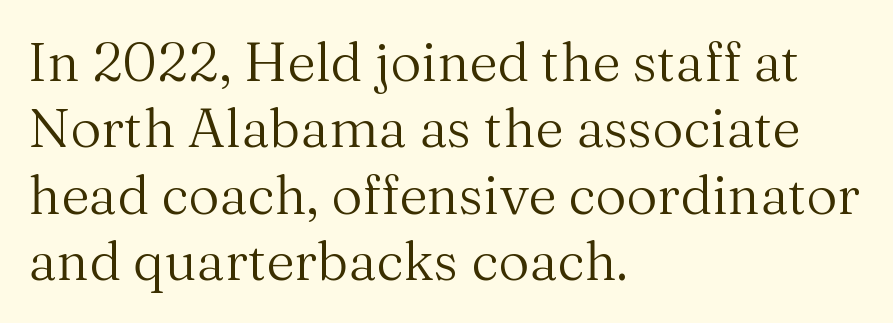
These glyphs show unthickened strokes, regular width or finer. This rendering uses left alignment, leaving the right contour irregular. This rendering leaves character spacing at its baseline value. Each letter keeps its own natural width here, so spacing adapts to shape. Typographically, this falls in the serif category.
